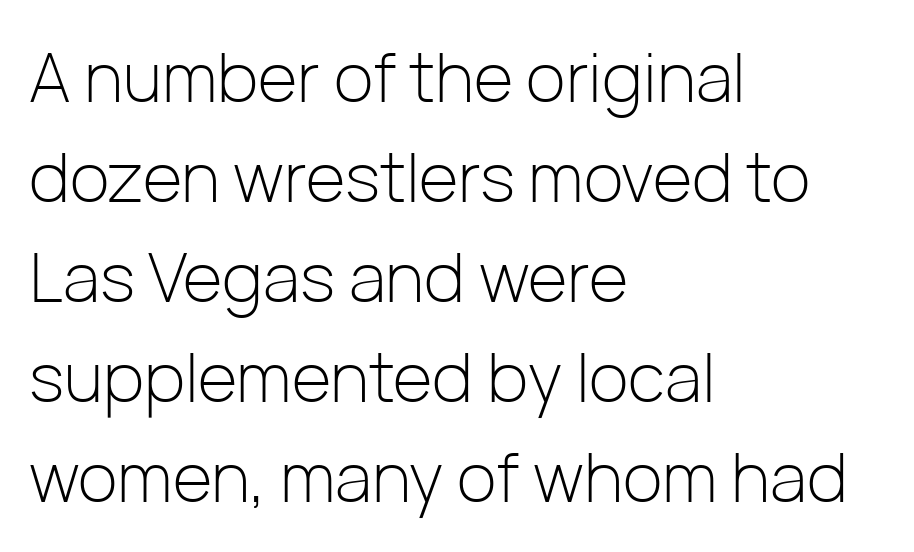
Q: Is the text bold? A: No.
Q: Is the text italic (slanted)? A: No, it is upright.
Q: Is the typeface a serif or a sans-serif typeface? A: Sans-serif.
Q: Is the text underlined? A: No.
Q: How is the paragraph aligned? A: Left-aligned.
Q: Is the spacing between letters normal or unusually wide? A: Normal.
Q: Is the spacing between lines tight, normal or loose? A: Normal.
Q: Width (condensed, normal, or wide)? A: Normal.
Q: Stroke contrast? A: Low.
Q: x-height? A: Medium.
Q: Monospaced? A: No.
